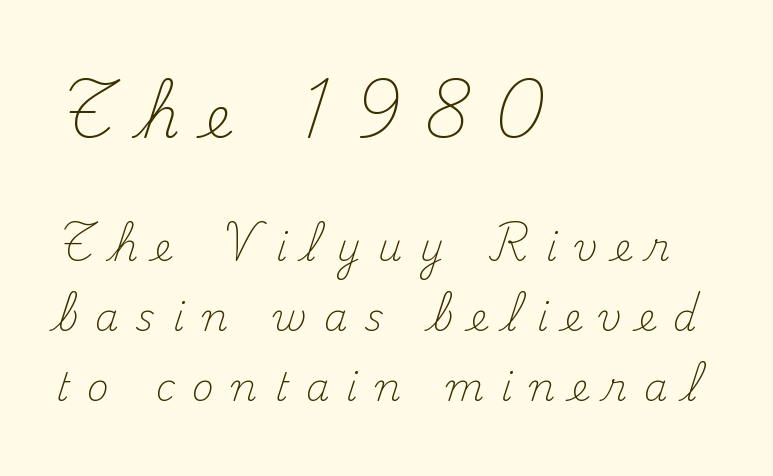
What kind of face is this? One with serifs. Words float on clear page, feet unadorned. No letter is thick-stroked: the sample isn't bold. The gaps between neighbouring characters are conspicuously large. Visually, the top section dominates because its glyphs are scaled up. Every row of glyphs begins at an identical x-position on the left.
